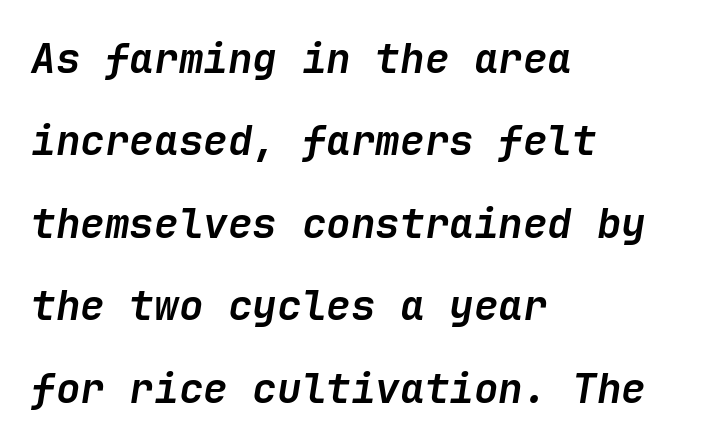
In terms of leading, this rendering errs on the spacious side. The rag falls on the right side of this text block. The strokes are fattened all the way to bold. The foot of each line stays bare and open. The line texture is even and compact thanks to regular tracking.
